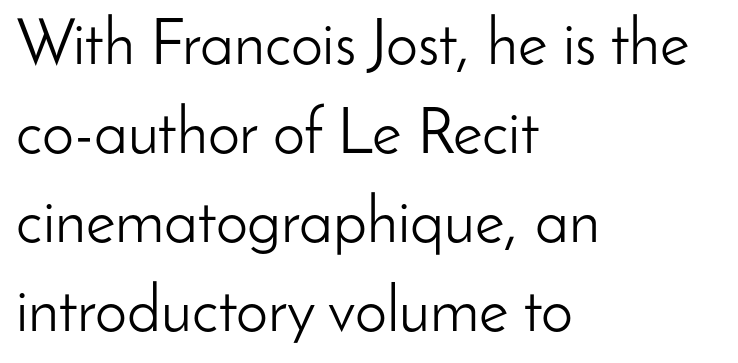
Q: Is the text bold? A: No.
Q: Is the text italic (slanted)? A: No, it is upright.
Q: Is the typeface a serif or a sans-serif typeface? A: Sans-serif.
Q: Is the text underlined? A: No.
Q: How is the paragraph aligned? A: Left-aligned.
Q: Is the spacing between letters normal or unusually wide? A: Normal.
Q: Is the spacing between lines tight, normal or loose? A: Normal.
Q: Width (condensed, normal, or wide)? A: Normal.
Q: Stroke contrast? A: Low.
Q: x-height? A: Small.
Q: Monospaced? A: No.
